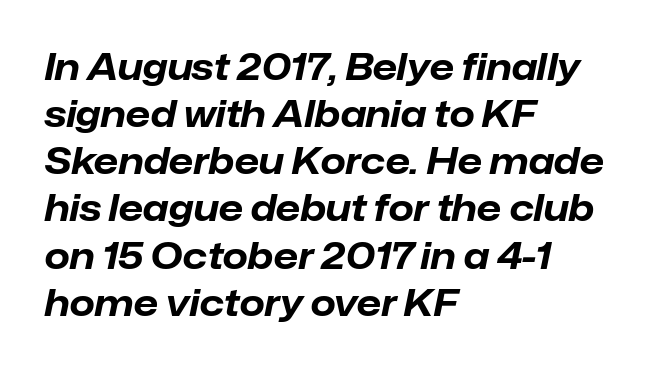
{"italic": "yes", "lean": "right", "slant_degrees": 12, "bold": "yes", "weight": "bold", "width": "normal", "stroke_contrast": "low", "x_height": "medium", "monospaced": "no", "underline": "no", "align": "left", "line_spacing": "normal", "line_spacing_ratio": 1.31, "letter_spacing": "normal", "letter_spacing_em": 0.0, "glyph_px": 36}
